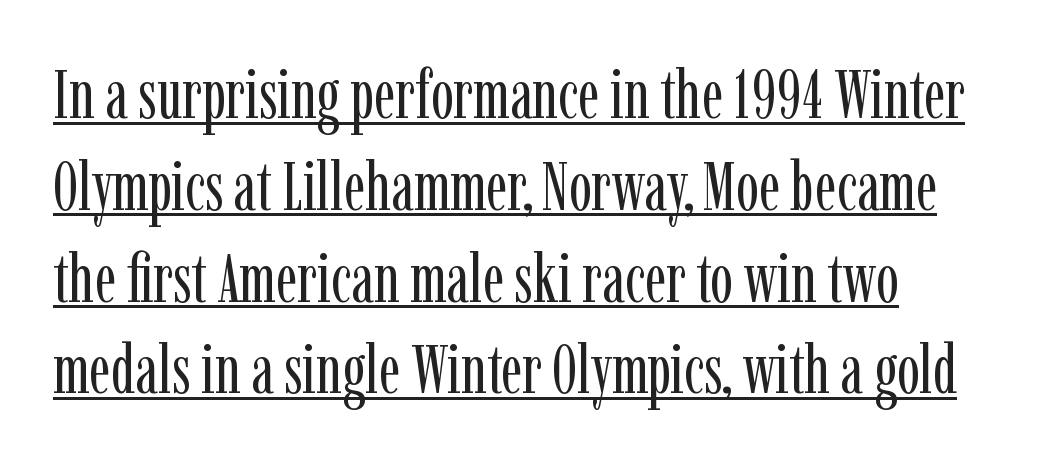
Q: Is the text bold? A: No.
Q: Is the text italic (slanted)? A: No, it is upright.
Q: Is the typeface a serif or a sans-serif typeface? A: Serif.
Q: Is the text underlined? A: Yes.
Q: Is the spacing between letters normal or unusually wide? A: Normal.
Q: Is the spacing between lines tight, normal or loose? A: Normal.
Q: Width (condensed, normal, or wide)? A: Condensed.
Q: Stroke contrast? A: Low.
Q: x-height? A: Medium.
Q: Monospaced? A: No.
